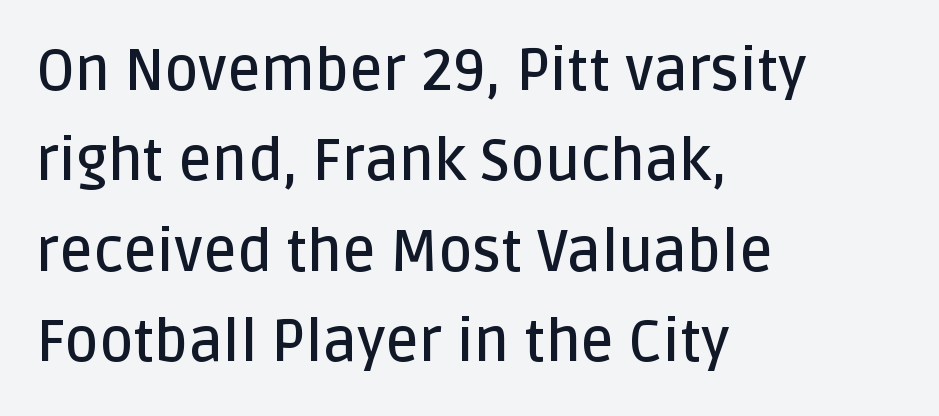
The image shows 58 px semibold sans-serif type, upright; set left-aligned, normal line spacing (1.56x), normal letter spacing, not underlined; low stroke contrast and a large x-height.
